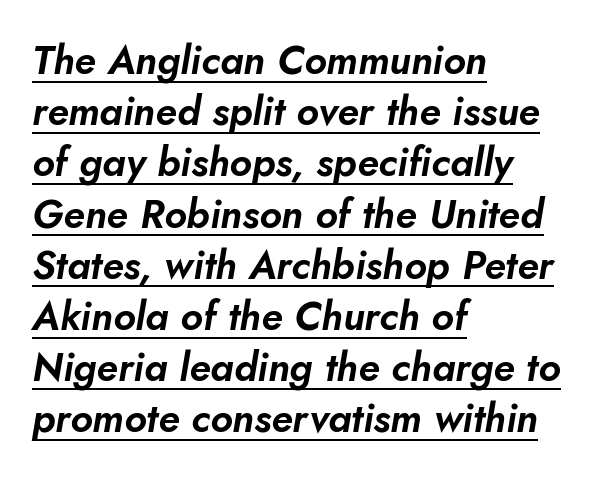
Q: Is the text italic (slanted)? A: Yes, it leans right by about 10 degrees.
Q: Is the text underlined? A: Yes.
Q: How is the paragraph aligned? A: Left-aligned.
Q: Is the spacing between letters normal or unusually wide? A: Normal.
Q: Is the spacing between lines tight, normal or loose? A: Normal.
Q: Width (condensed, normal, or wide)? A: Normal.
Q: Stroke contrast? A: Low.
Q: x-height? A: Small.
Q: Monospaced? A: No.
